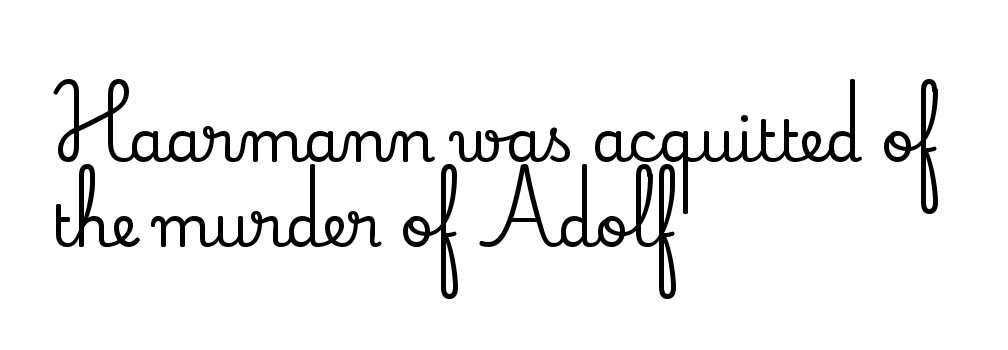
{"serif": "yes", "italic": "no", "width": "normal", "stroke_contrast": "low", "x_height": "small", "monospaced": "no", "underline": "no", "align": "left", "line_spacing": "normal", "line_spacing_ratio": 1.47, "letter_spacing": "normal", "letter_spacing_em": 0.0, "glyph_px": 58}
